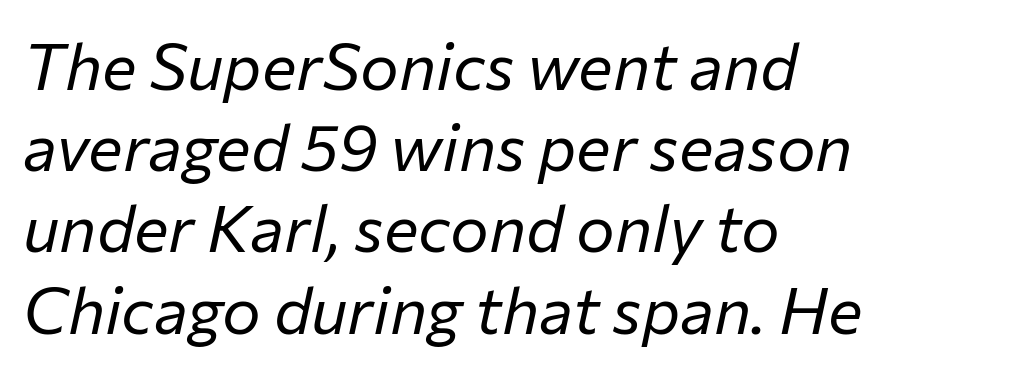
Q: Is the text bold? A: No.
Q: Is the text italic (slanted)? A: Yes, it leans right by about 12 degrees.
Q: Is the text underlined? A: No.
Q: How is the paragraph aligned? A: Left-aligned.
Q: Is the spacing between letters normal or unusually wide? A: Normal.
Q: Is the spacing between lines tight, normal or loose? A: Normal.
Q: Width (condensed, normal, or wide)? A: Normal.
Q: Stroke contrast? A: Low.
Q: x-height? A: Medium.
Q: Monospaced? A: No.
